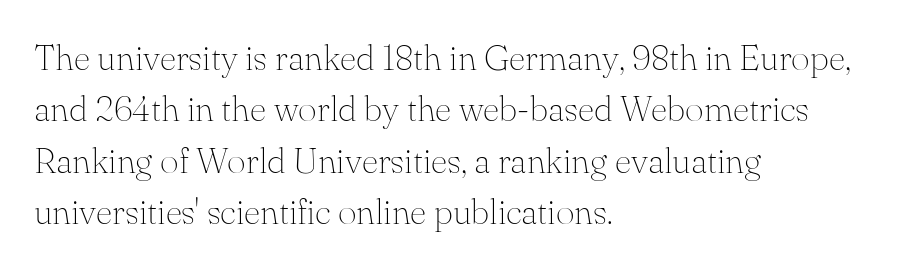
Q: Is the text bold? A: No.
Q: Is the text italic (slanted)? A: No, it is upright.
Q: Is the typeface a serif or a sans-serif typeface? A: Serif.
Q: Is the text underlined? A: No.
Q: How is the paragraph aligned? A: Left-aligned.
Q: Is the spacing between letters normal or unusually wide? A: Normal.
Q: Is the spacing between lines tight, normal or loose? A: Normal.
Q: Width (condensed, normal, or wide)? A: Normal.
Q: Stroke contrast? A: Medium.
Q: x-height? A: Small.
Q: Monospaced? A: No.
